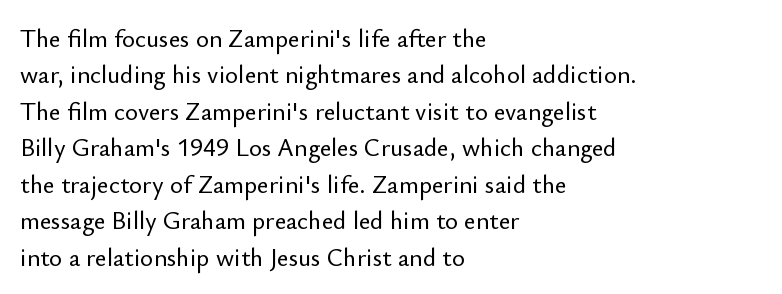
{"italic": "no", "underline": "no", "align": "left", "line_spacing": "normal", "line_spacing_ratio": 1.46, "letter_spacing": "normal", "letter_spacing_em": 0.0, "glyph_px": 25}
